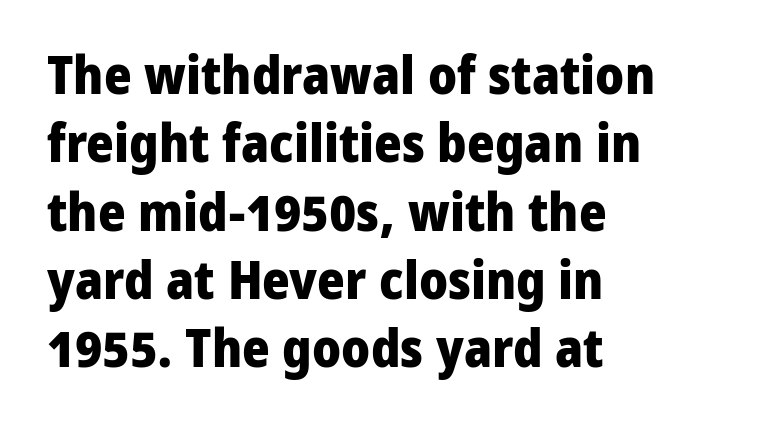
The image shows 53 px heavy sans-serif type, upright; set left-aligned, normal line spacing (1.29x), normal letter spacing, not underlined; low stroke contrast and a medium x-height.
